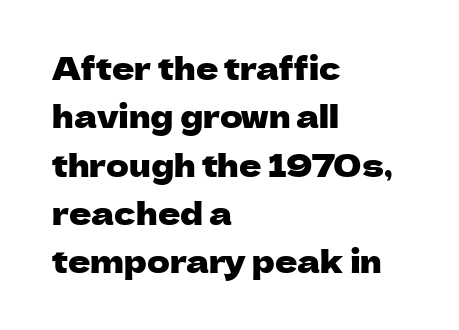
Q: Is the text italic (slanted)? A: No, it is upright.
Q: Is the typeface a serif or a sans-serif typeface? A: Sans-serif.
Q: Is the text underlined? A: No.
Q: How is the paragraph aligned? A: Left-aligned.
Q: Is the spacing between letters normal or unusually wide? A: Normal.
Q: Is the spacing between lines tight, normal or loose? A: Normal.
Q: Width (condensed, normal, or wide)? A: Normal.
Q: Stroke contrast? A: Low.
Q: x-height? A: Medium.
Q: Monospaced? A: No.
